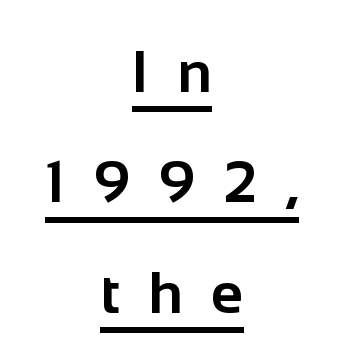
Q: Is the text bold? A: Yes.
Q: Is the text italic (slanted)? A: No, it is upright.
Q: Is the typeface a serif or a sans-serif typeface? A: Sans-serif.
Q: Is the text underlined? A: Yes.
Q: How is the paragraph aligned? A: Centered.
Q: Is the spacing between letters normal or unusually wide? A: Unusually wide.
Q: Width (condensed, normal, or wide)? A: Normal.
Q: Stroke contrast? A: Low.
Q: x-height? A: Medium.
Q: Monospaced? A: No.
